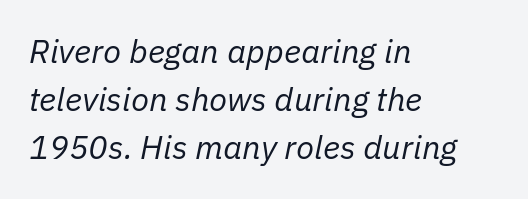
The image shows 33 px regular-weight type, italic (leaning right); set left-aligned, normal line spacing (1.46x), normal letter spacing, not underlined; low stroke contrast and a medium x-height.
